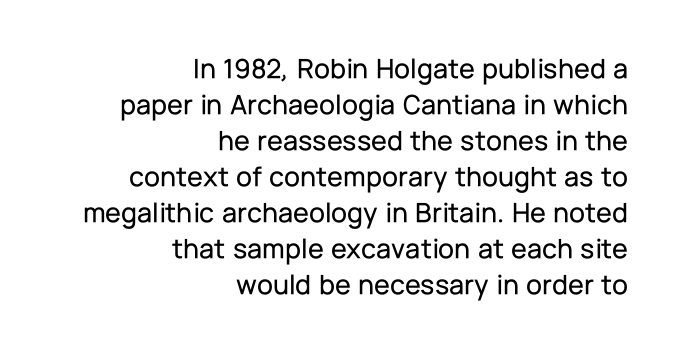
{"serif": "no", "italic": "no", "width": "normal", "stroke_contrast": "low", "x_height": "medium", "monospaced": "no", "underline": "no", "align": "right", "line_spacing_ratio": 1.24, "letter_spacing": "normal", "letter_spacing_em": 0.0, "glyph_px": 29}
